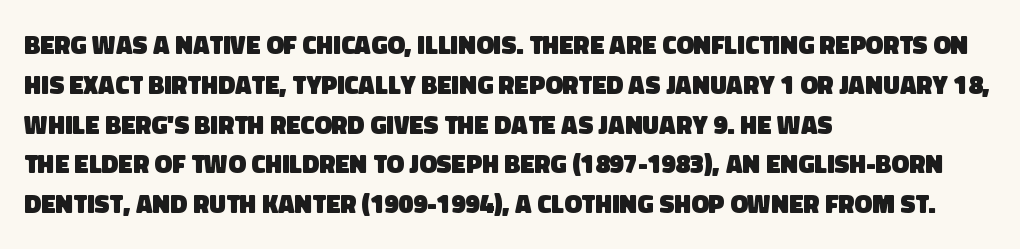
Alignment: flush left. Normally led — the rows are evenly, conventionally spaced. The type is set solid horizontally, with unmodified tracking. Typographic density is high because the face is bold. Check the space under the baseline: it is left empty.
